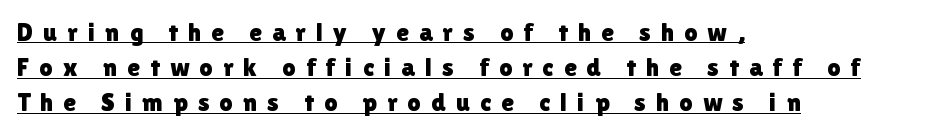
{"italic": "no", "underline": "yes", "align": "left", "line_spacing": "normal", "line_spacing_ratio": 1.35, "letter_spacing": "wide", "letter_spacing_em": 0.39, "glyph_px": 26}
